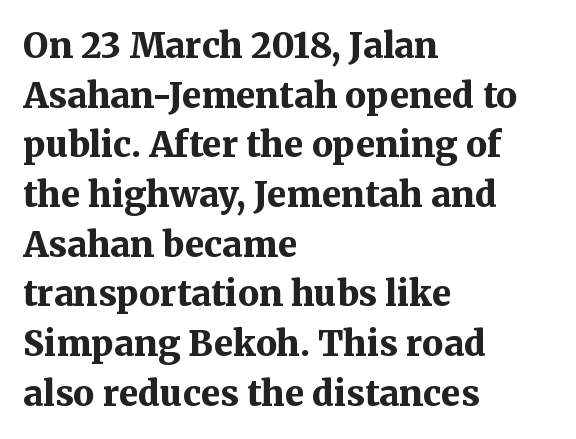
Q: Is the text bold? A: Yes.
Q: Is the text italic (slanted)? A: No, it is upright.
Q: Is the typeface a serif or a sans-serif typeface? A: Serif.
Q: Is the text underlined? A: No.
Q: How is the paragraph aligned? A: Left-aligned.
Q: Is the spacing between letters normal or unusually wide? A: Normal.
Q: Is the spacing between lines tight, normal or loose? A: Normal.
Q: Width (condensed, normal, or wide)? A: Normal.
Q: Stroke contrast? A: Medium.
Q: x-height? A: Medium.
Q: Monospaced? A: No.
